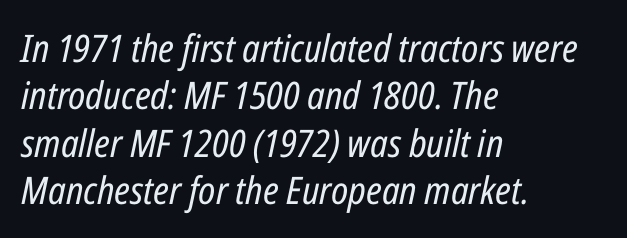
The image shows 38 px regular-weight, condensed type, italic (leaning right); set left-aligned, normal line spacing (1.25x), normal letter spacing, not underlined; low stroke contrast and a medium x-height.
